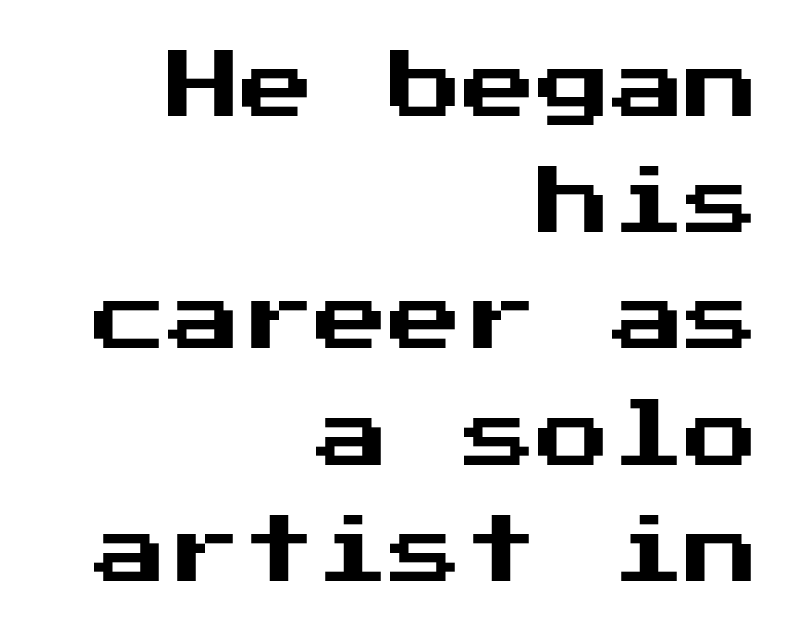
The image shows 74 px sans-serif type, upright; set right-aligned, normal line spacing (1.57x), normal letter spacing, not underlined; medium stroke contrast and a medium x-height.
